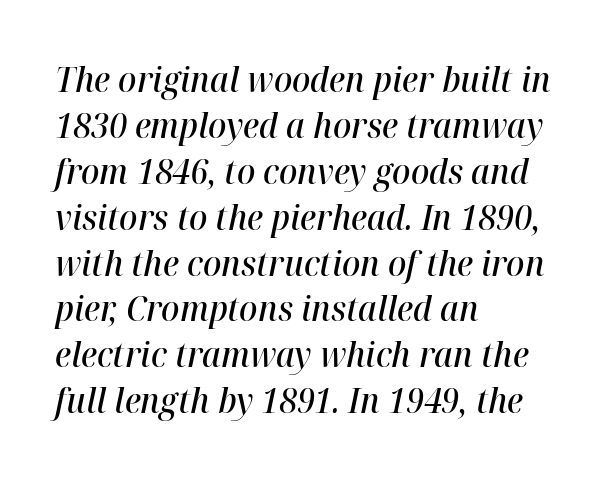
The image shows 34 px semibold type, italic (leaning right); set left-aligned, normal line spacing (1.35x), normal letter spacing, not underlined; high stroke contrast and a medium x-height.
